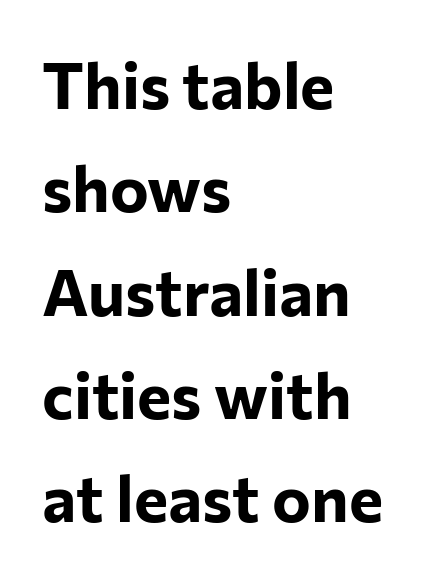
{"serif": "no", "italic": "no", "bold": "yes", "weight": "bold", "width": "normal", "stroke_contrast": "low", "x_height": "medium", "monospaced": "no", "underline": "no", "align": "left", "line_spacing": "normal", "line_spacing_ratio": 1.59, "letter_spacing": "normal", "letter_spacing_em": 0.0, "glyph_px": 65}
